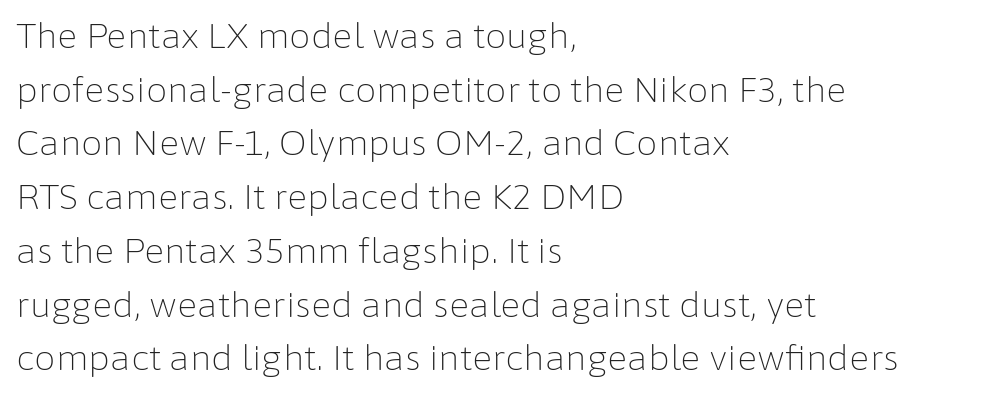
Lines of text with bare space underneath. The lettering holds an erect, upright posture throughout. A typesetter would label this face a sans. Caption: standard tracking, unaltered.
